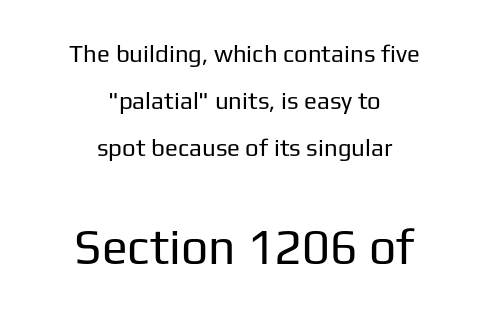
{"serif": "no", "italic": "no", "bold": "no", "weight": "regular", "width": "normal", "stroke_contrast": "low", "x_height": "medium", "monospaced": "no", "underline": "no", "align": "center", "line_spacing": "loose", "line_spacing_ratio": 1.95, "letter_spacing": "normal", "letter_spacing_em": 0.0, "larger_block": "second", "size_ratio": 2.0, "glyph_px": 48}
